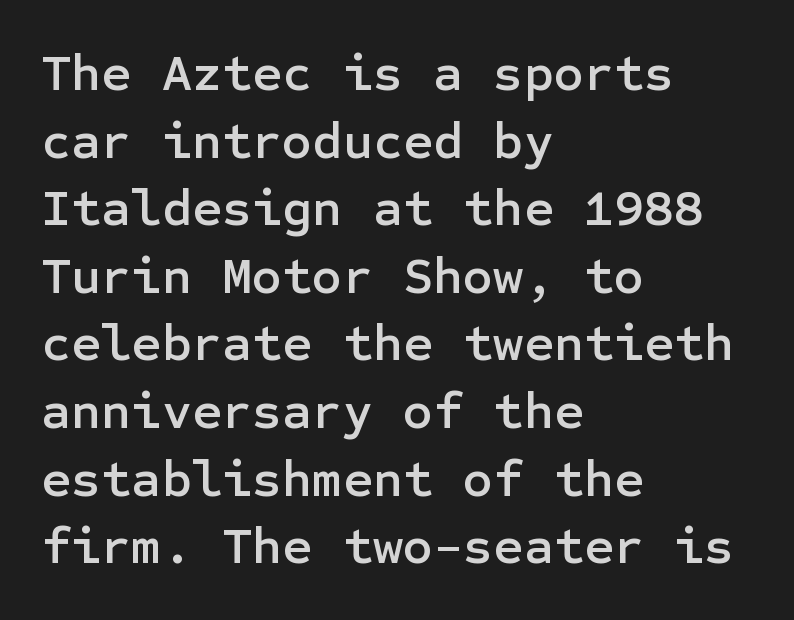
{"serif": "no", "italic": "no", "width": "normal", "stroke_contrast": "low", "x_height": "medium", "underline": "no", "align": "left", "line_spacing": "normal", "line_spacing_ratio": 1.3, "letter_spacing": "normal", "letter_spacing_em": 0.0, "glyph_px": 52}
